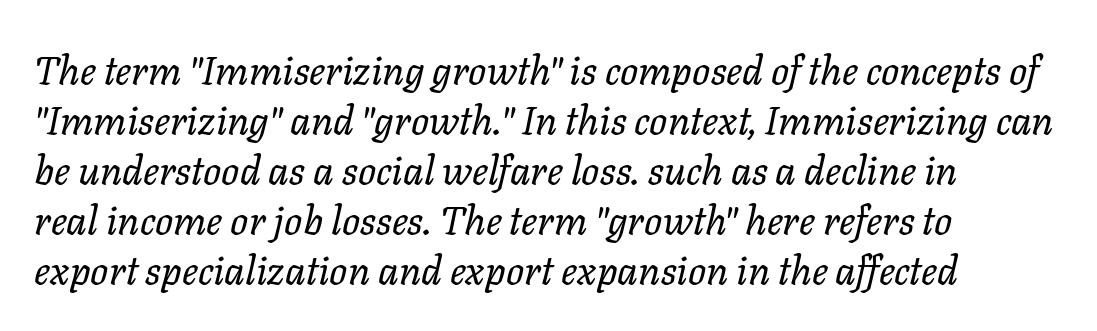
The image shows 40 px regular-weight type, italic (leaning right); set left-aligned, normal line spacing (1.25x), normal letter spacing, not underlined; low stroke contrast and a medium x-height.
